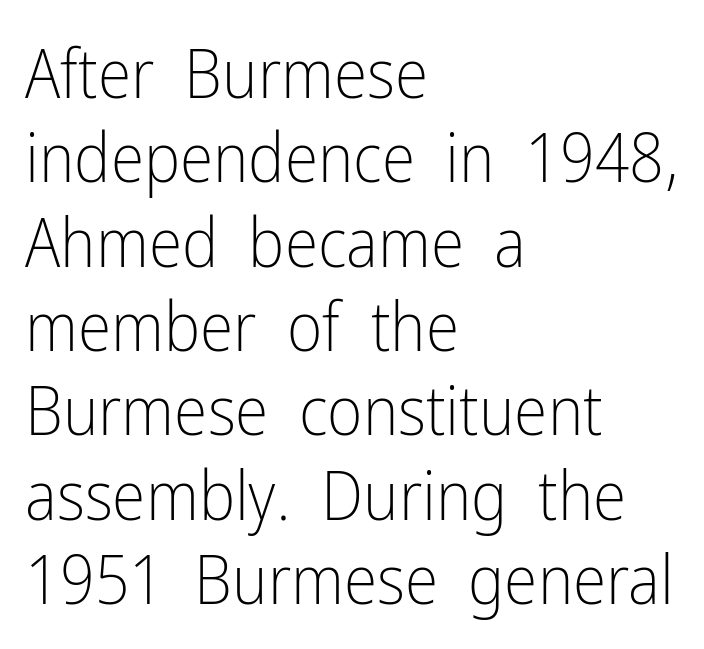
Do the letters lean? They stand straight. A typesetter would call this zero additional tracking. One-word summary of the alignment: left. Vertical stems look standard width or narrower in stroke. The rendering uses natural spacing where letterforms have individual widths. What kind of face is this? One without serifs — a sans.
